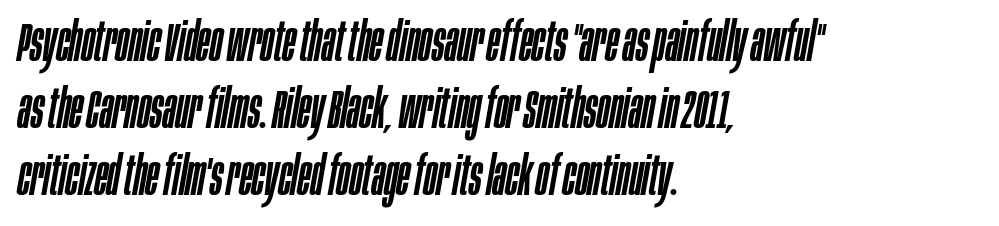
The paragraph shown leans on its left margin. Tracking value appears to be zero — textbook default spacing. These lines are rendered in a variable-pitch font. Observe the lean: these are italic letterforms. Words float on clear page, feet unadorned.
